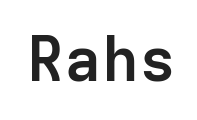
{"serif": "no", "italic": "no", "bold": "yes", "weight": "semibold", "width": "normal", "stroke_contrast": "low", "x_height": "medium", "monospaced": "no", "underline": "no", "letter_spacing": "normal", "letter_spacing_em": 0.0, "glyph_px": 62}
